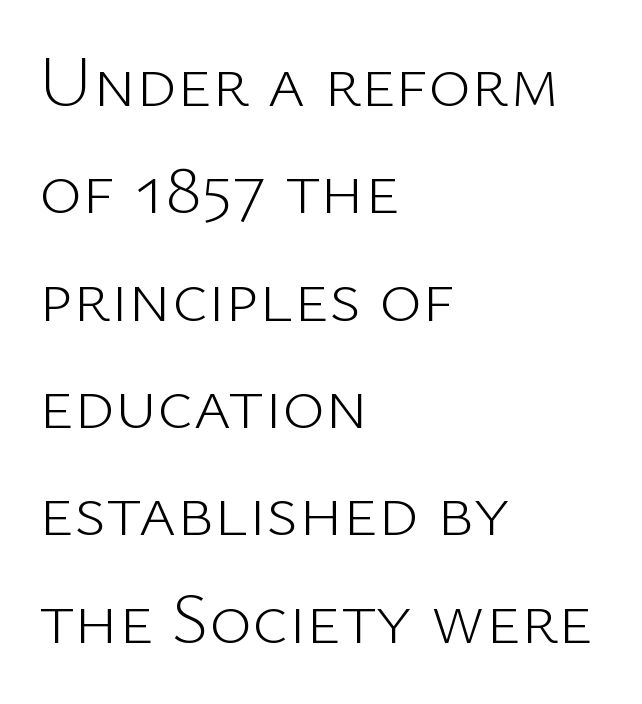
Q: Is the text bold? A: No.
Q: Is the text italic (slanted)? A: No, it is upright.
Q: Is the typeface a serif or a sans-serif typeface? A: Sans-serif.
Q: Is the text underlined? A: No.
Q: How is the paragraph aligned? A: Left-aligned.
Q: Is the spacing between letters normal or unusually wide? A: Normal.
Q: Is the spacing between lines tight, normal or loose? A: Normal.
Q: Width (condensed, normal, or wide)? A: Normal.
Q: Stroke contrast? A: Low.
Q: x-height? A: Medium.
Q: Monospaced? A: No.
